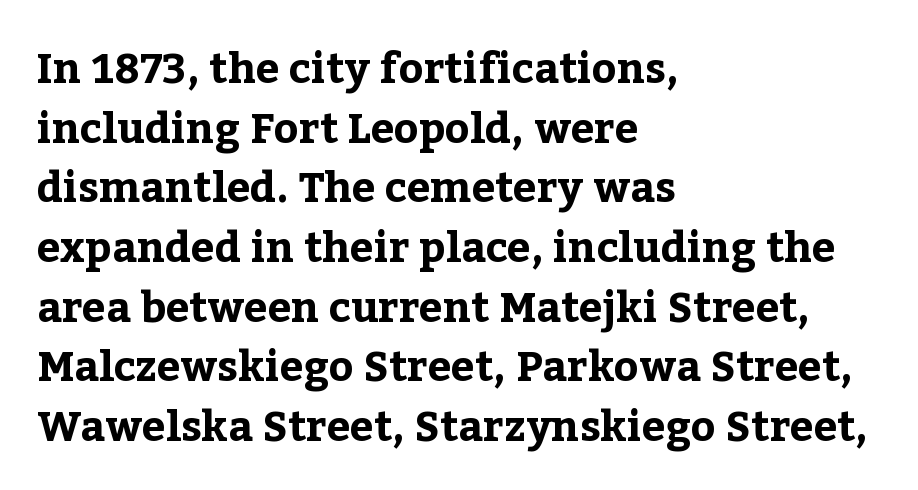
{"serif": "yes", "italic": "no", "bold": "yes", "weight": "bold", "width": "normal", "stroke_contrast": "low", "x_height": "medium", "monospaced": "no", "underline": "no", "align": "left", "line_spacing": "normal", "line_spacing_ratio": 1.42, "letter_spacing": "normal", "letter_spacing_em": 0.0, "glyph_px": 42}
